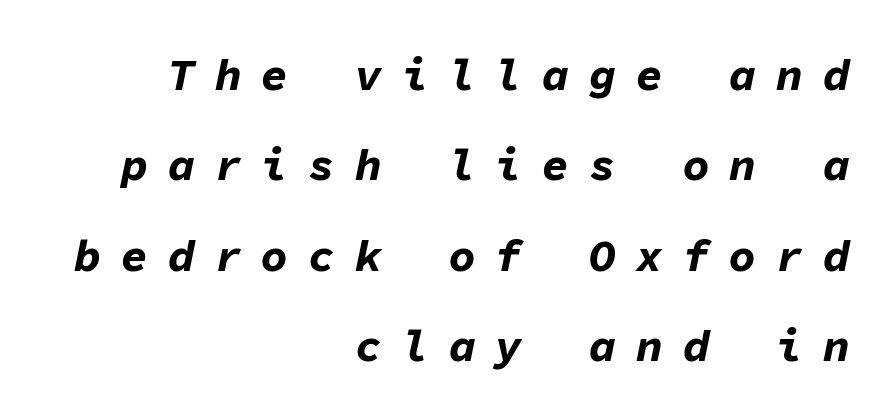
The image shows 45 px bold type, italic (leaning right), monospaced; set right-aligned, loose line spacing (2.01x), unusually wide letter spacing (+0.44 em), not underlined; low stroke contrast and a medium x-height.
